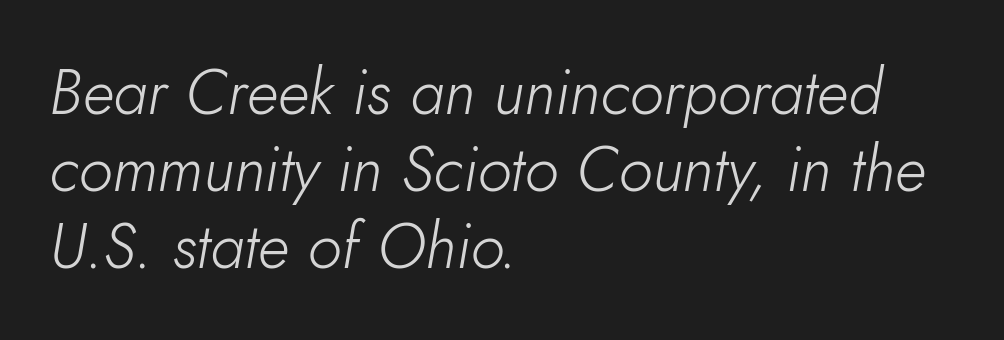
The font's italic variant was chosen for this text. The rag falls on the right side of this text block. Descender tails drop into unmarked territory. Tracking value appears to be zero — textbook default spacing. Weight class: somewhere from thin through regular.
